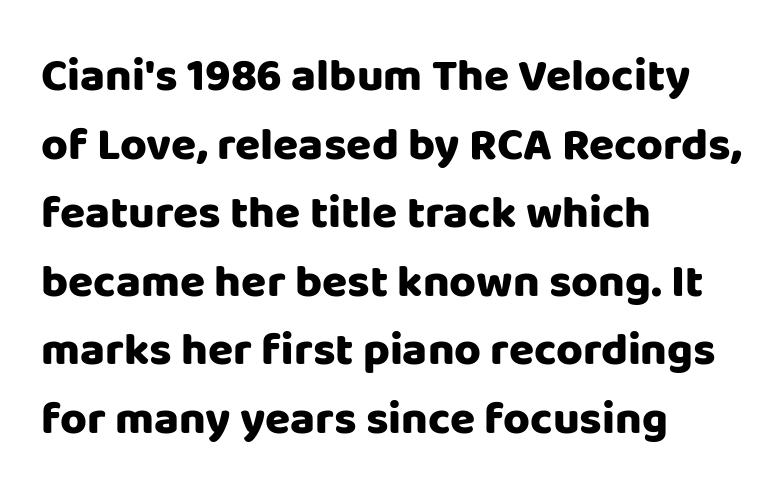
The image shows 46 px heavy sans-serif type, upright; set left-aligned, normal line spacing (1.49x), normal letter spacing, not underlined; low stroke contrast and a large x-height.
